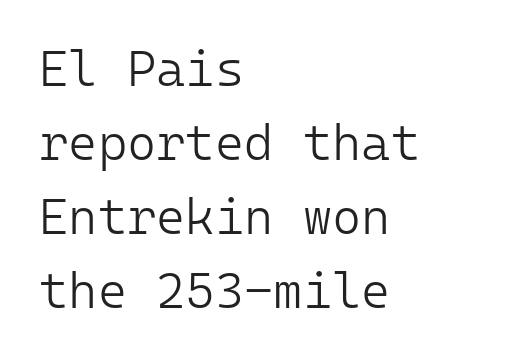
{"serif": "no", "italic": "no", "bold": "no", "weight": "light", "width": "normal", "stroke_contrast": "low", "x_height": "medium", "monospaced": "yes", "underline": "no", "align": "left", "line_spacing": "normal", "line_spacing_ratio": 1.48, "letter_spacing": "normal", "letter_spacing_em": 0.0, "glyph_px": 50}
